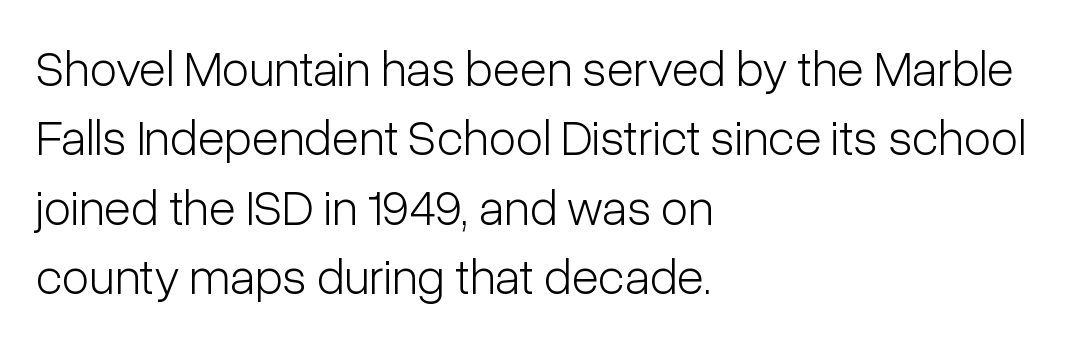
The image shows 50 px light, condensed sans-serif type, upright; set left-aligned, normal line spacing (1.39x), normal letter spacing, not underlined; low stroke contrast and a medium x-height.
